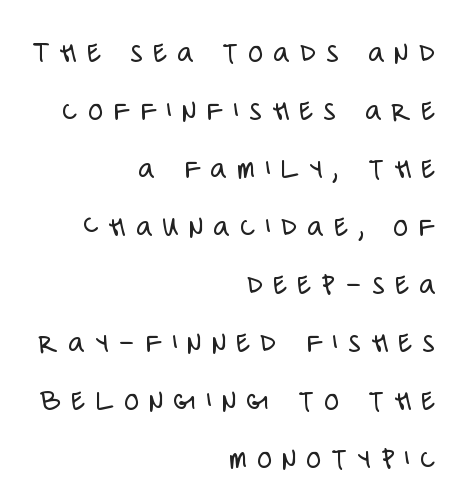
Spacing between characters has been opened up far beyond the box default. Observe the absence of serifs on each vertical stroke in this sample. Nothing heavy about these letters — not bold at all. Italic? Not at all — the glyphs are vertical. Here the designer chose a conventional face with non-uniform glyph widths. Honestly, there is no underline to notice here at all.
